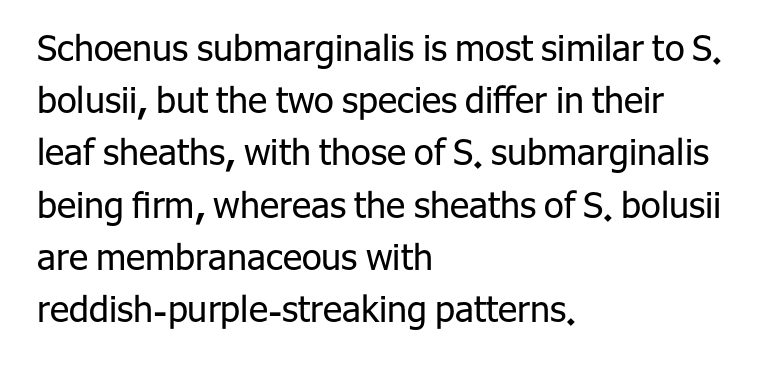
Descenders are the only things crossing below the line. A normal amount of white space separates one row of letters from the next. Ascenders rise straight up at ninety degrees. The compositor pushed each line to the left boundary. Stems here are at most as thick as an everyday book face.
